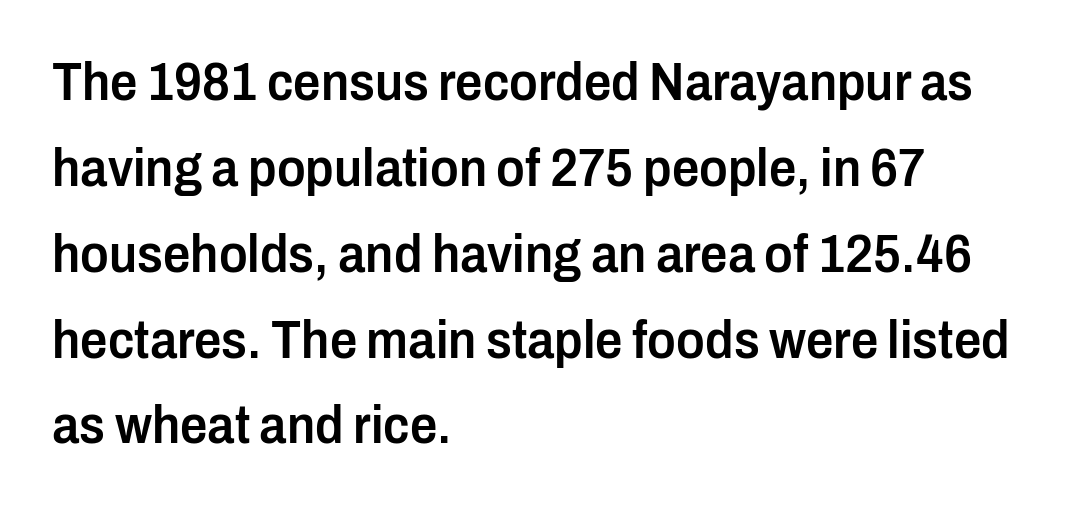
Q: Is the text bold? A: Semi-bold.
Q: Is the text italic (slanted)? A: No, it is upright.
Q: Is the typeface a serif or a sans-serif typeface? A: Sans-serif.
Q: Is the text underlined? A: No.
Q: How is the paragraph aligned? A: Left-aligned.
Q: Is the spacing between letters normal or unusually wide? A: Normal.
Q: Is the spacing between lines tight, normal or loose? A: Normal.
Q: Width (condensed, normal, or wide)? A: Condensed.
Q: Stroke contrast? A: Low.
Q: x-height? A: Medium.
Q: Monospaced? A: No.
